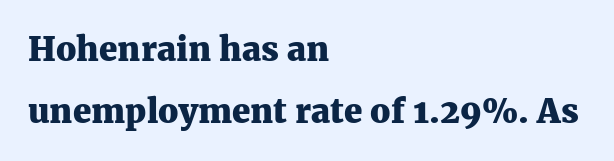
The image shows 33 px heavy serif type, upright; set left-aligned, line spacing 1.87x, normal letter spacing, not underlined; medium stroke contrast and a medium x-height.
